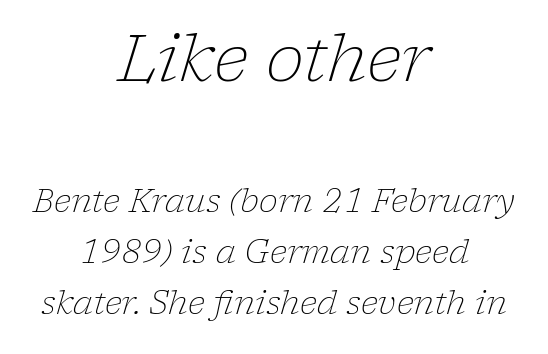
Varying glyph widths throughout — classic text-font behaviour. Weight: in the light-to-regular range. How are the letters spaced? Ordinarily, with no added tracking. Note: larger setting up top, smaller setting below. Observe the lean: these are italic letterforms.
